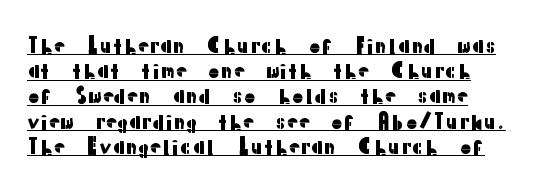
Q: Is the text italic (slanted)? A: No, it is upright.
Q: Is the text underlined? A: Yes.
Q: Is the spacing between letters normal or unusually wide? A: Normal.
